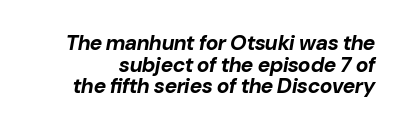
Q: Is the text bold? A: Yes.
Q: Is the text italic (slanted)? A: Yes, it leans right by about 10 degrees.
Q: Is the text underlined? A: No.
Q: Is the spacing between letters normal or unusually wide? A: Normal.
Q: Is the spacing between lines tight, normal or loose? A: Tight.
